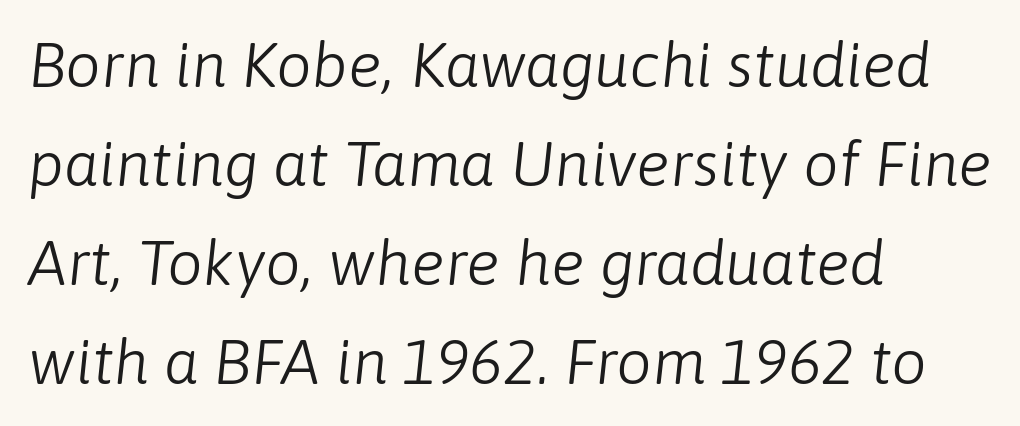
Q: Is the text bold? A: No.
Q: Is the text italic (slanted)? A: Yes, it leans right by about 6 degrees.
Q: Is the text underlined? A: No.
Q: How is the paragraph aligned? A: Left-aligned.
Q: Is the spacing between letters normal or unusually wide? A: Normal.
Q: Is the spacing between lines tight, normal or loose? A: Normal.
Q: Width (condensed, normal, or wide)? A: Normal.
Q: Stroke contrast? A: Low.
Q: x-height? A: Medium.
Q: Monospaced? A: No.
